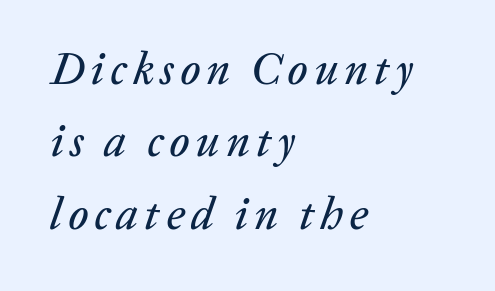
{"italic": "yes", "lean": "right", "slant_degrees": 20, "width": "normal", "stroke_contrast": "low", "x_height": "medium", "monospaced": "no", "underline": "no", "align": "left", "line_spacing": "normal", "line_spacing_ratio": 1.61, "glyph_px": 45}
